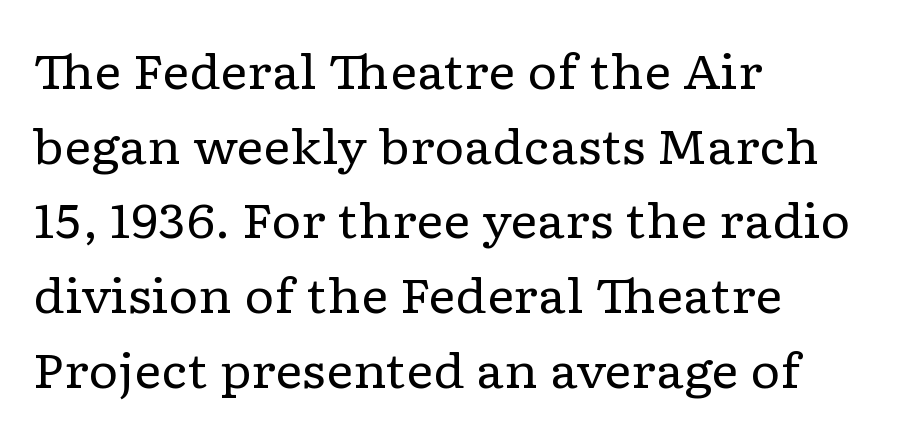
{"serif": "yes", "italic": "no", "bold": "no", "weight": "regular", "width": "wide", "stroke_contrast": "low", "x_height": "medium", "monospaced": "no", "underline": "no", "align": "left", "line_spacing": "normal", "line_spacing_ratio": 1.59, "letter_spacing": "normal", "letter_spacing_em": 0.0, "glyph_px": 47}
